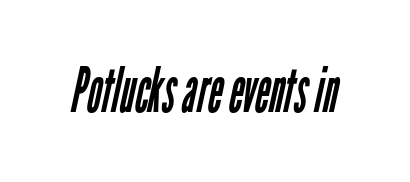
Q: Is the text bold? A: No.
Q: Is the typeface a serif or a sans-serif typeface? A: Sans-serif.
Q: Is the text underlined? A: No.
Q: Is the spacing between letters normal or unusually wide? A: Normal.
Q: Width (condensed, normal, or wide)? A: Condensed.
Q: Stroke contrast? A: Low.
Q: x-height? A: Medium.
Q: Monospaced? A: No.
